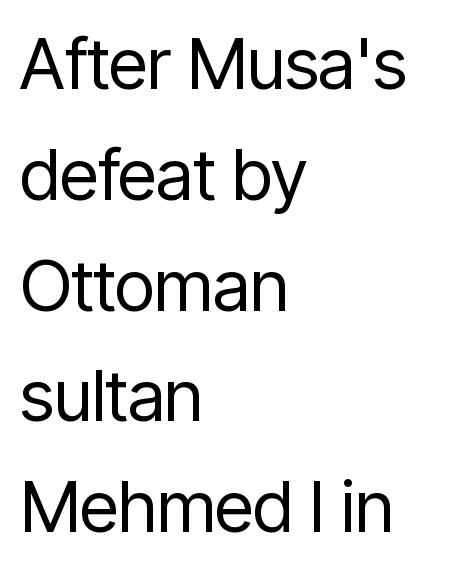
The image shows 71 px regular-weight, condensed sans-serif type, upright; set left-aligned, normal line spacing (1.56x), normal letter spacing, not underlined; low stroke contrast and a medium x-height.
